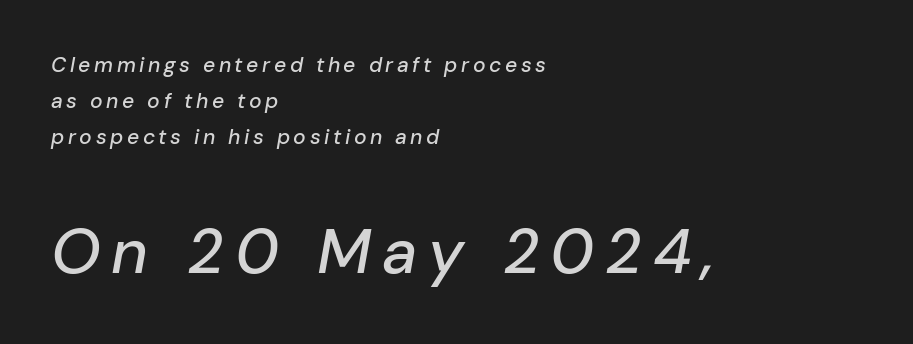
Q: Is the text italic (slanted)? A: Yes, it leans right by about 10 degrees.
Q: Is the text underlined? A: No.
Q: How is the paragraph aligned? A: Left-aligned.
Q: Which block of text is set in a larger size, the first (top) or the second (bottom)? A: The second (bottom) one.
Q: Width (condensed, normal, or wide)? A: Normal.
Q: Stroke contrast? A: Low.
Q: x-height? A: Medium.
Q: Monospaced? A: No.
